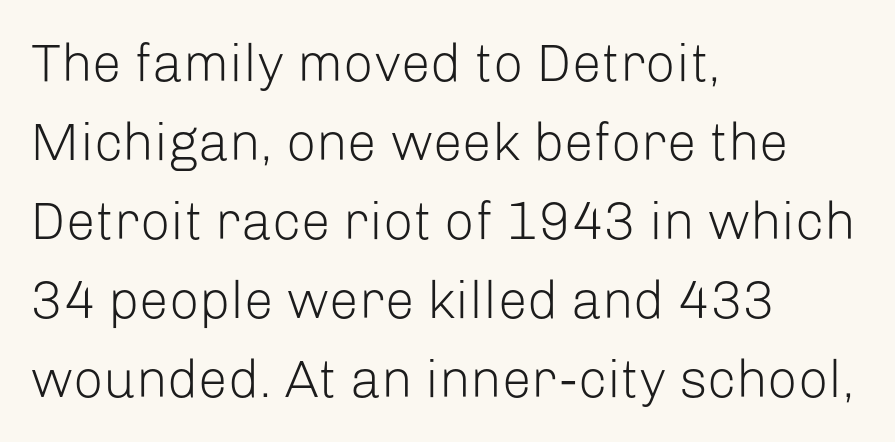
The image shows 53 px light sans-serif type, upright; set left-aligned, normal line spacing (1.49x), normal letter spacing, not underlined; low stroke contrast and a medium x-height.
